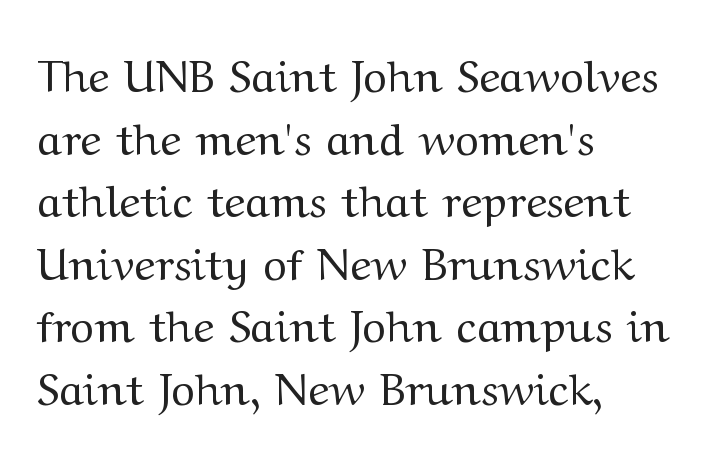
Q: Is the text bold? A: No.
Q: Is the text italic (slanted)? A: No, it is upright.
Q: Is the typeface a serif or a sans-serif typeface? A: Serif.
Q: Is the text underlined? A: No.
Q: How is the paragraph aligned? A: Left-aligned.
Q: Is the spacing between letters normal or unusually wide? A: Normal.
Q: Is the spacing between lines tight, normal or loose? A: Normal.
Q: Width (condensed, normal, or wide)? A: Wide.
Q: Stroke contrast? A: Medium.
Q: x-height? A: Medium.
Q: Monospaced? A: No.
